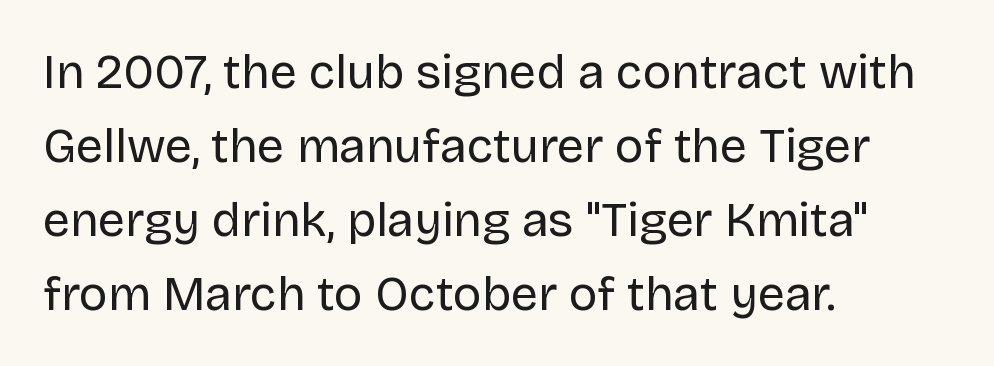
{"serif": "no", "italic": "no", "bold": "no", "weight": "regular", "width": "normal", "stroke_contrast": "low", "x_height": "large", "monospaced": "no", "underline": "no", "align": "left", "line_spacing": "normal", "line_spacing_ratio": 1.54, "letter_spacing": "normal", "letter_spacing_em": 0.0, "glyph_px": 48}
